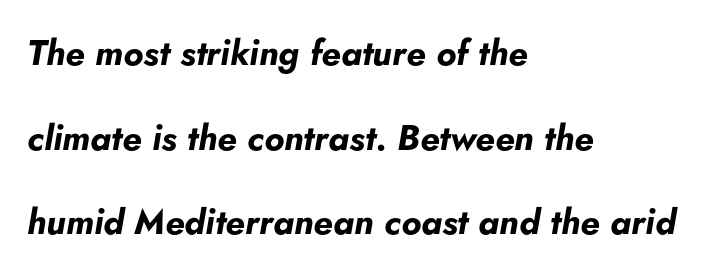
The image shows 35 px bold type, italic (leaning right); set left-aligned, loose line spacing (2.42x), normal letter spacing, not underlined; low stroke contrast and a small x-height.
